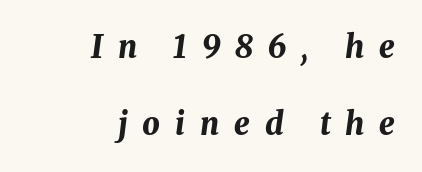
Q: Is the text bold? A: Yes.
Q: Is the text italic (slanted)? A: Yes, it leans right by about 8 degrees.
Q: Is the text underlined? A: No.
Q: How is the paragraph aligned? A: Right-aligned.
Q: Is the spacing between letters normal or unusually wide? A: Unusually wide.
Q: Is the spacing between lines tight, normal or loose? A: Loose.
Q: Width (condensed, normal, or wide)? A: Normal.
Q: Stroke contrast? A: Medium.
Q: x-height? A: Medium.
Q: Monospaced? A: No.
